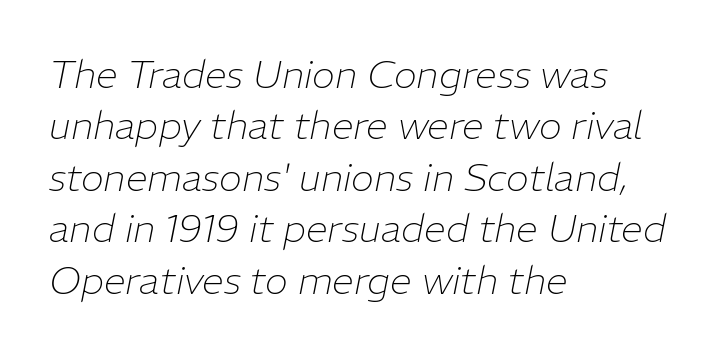
Proportional: the letters do not fall into vertical columns. Ink coverage per letter is moderate at most. You can tell it's italic because the verticals aren't actually vertical. Horizontal bands of white between lines are of average thickness. The foot of each line stays bare and open.
